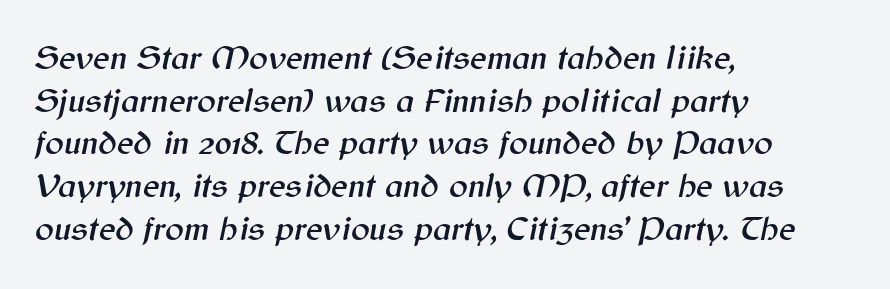
{"italic": "yes", "lean": "right", "slant_degrees": 12, "width": "normal", "stroke_contrast": "medium", "x_height": "medium", "monospaced": "no", "underline": "no", "align": "left", "line_spacing_ratio": 1.22, "letter_spacing": "normal", "letter_spacing_em": 0.0, "glyph_px": 35}
